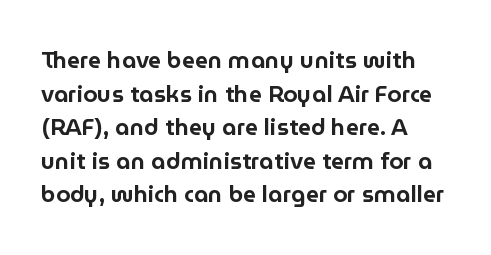
Q: Is the text italic (slanted)? A: No, it is upright.
Q: Is the text underlined? A: No.
Q: How is the paragraph aligned? A: Left-aligned.
Q: Is the spacing between letters normal or unusually wide? A: Normal.
Q: Is the spacing between lines tight, normal or loose? A: Normal.
